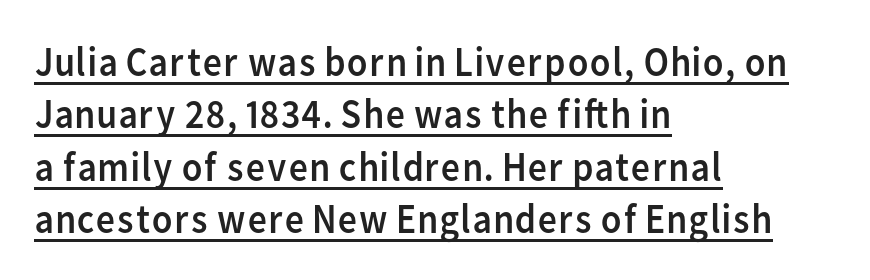
{"serif": "no", "italic": "no", "bold": "no", "weight": "regular", "width": "normal", "stroke_contrast": "low", "x_height": "medium", "monospaced": "no", "underline": "yes", "align": "left", "line_spacing": "normal", "line_spacing_ratio": 1.25, "letter_spacing": "normal", "letter_spacing_em": 0.0, "glyph_px": 42}
